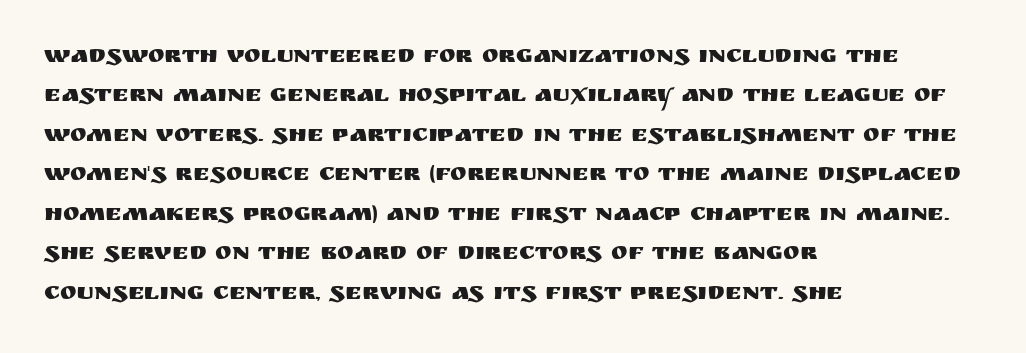
The image shows 25 px text type, upright; set left-aligned, normal line spacing (1.58x), normal letter spacing, not underlined.
